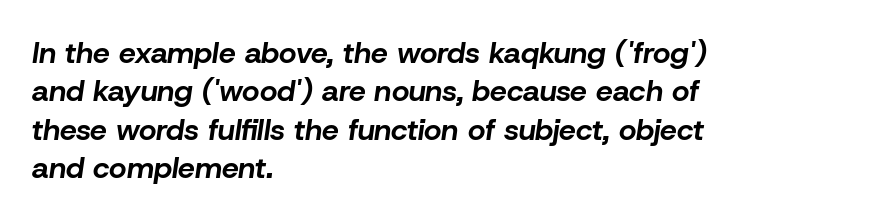
Typesetter's note: full bold, strokes at maximum text heaviness. Here the designer chose a conventional face with non-uniform glyph widths. A bare baseline throughout the passage. Quick note: italic.
